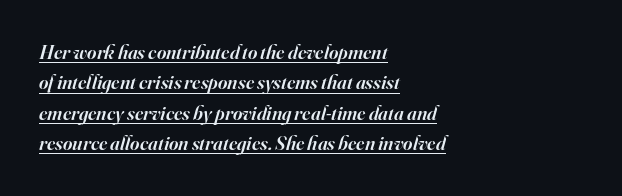
{"italic": "yes", "lean": "right", "slant_degrees": 16, "bold": "semi", "underline": "yes", "align": "left", "line_spacing": "normal", "line_spacing_ratio": 1.52, "letter_spacing": "normal", "letter_spacing_em": 0.0, "glyph_px": 20}
